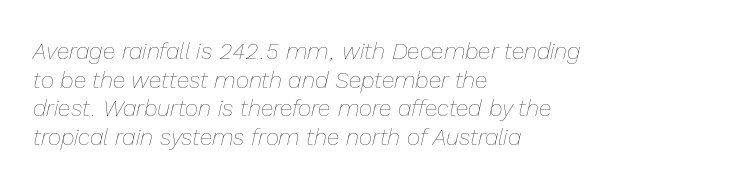
The image shows 23 px text type, italic (leaning right); set left-aligned, normal line spacing (1.25x), normal letter spacing, not underlined.
